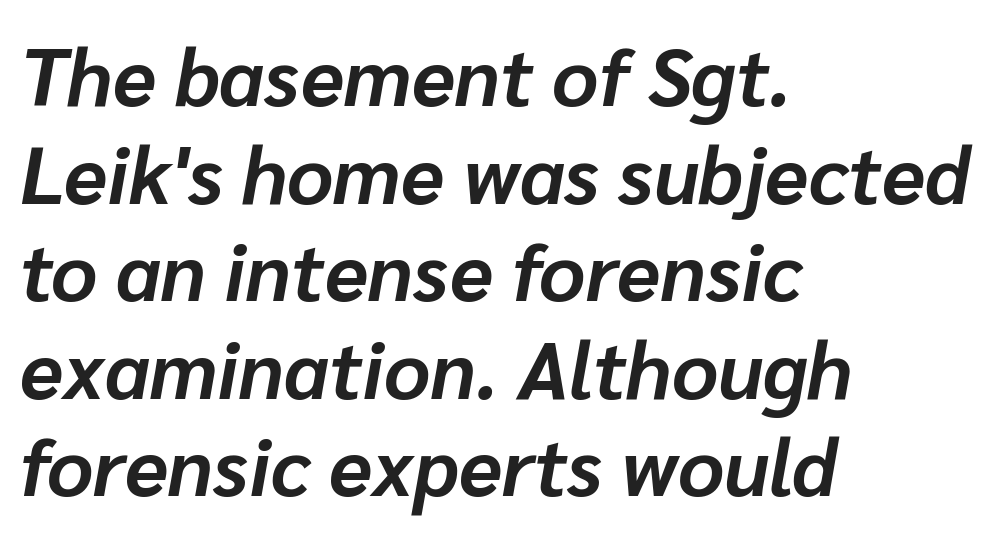
Q: Is the text bold? A: Yes.
Q: Is the text italic (slanted)? A: Yes, it leans right by about 10 degrees.
Q: Is the text underlined? A: No.
Q: How is the paragraph aligned? A: Left-aligned.
Q: Is the spacing between letters normal or unusually wide? A: Normal.
Q: Width (condensed, normal, or wide)? A: Normal.
Q: Stroke contrast? A: Low.
Q: x-height? A: Medium.
Q: Monospaced? A: No.
